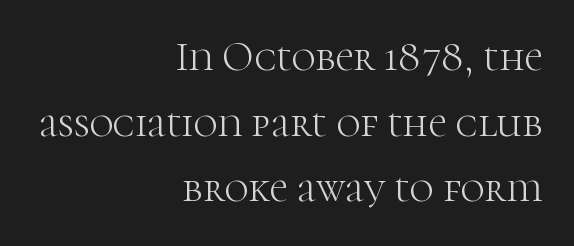
The image shows 41 px light serif type, upright; set right-aligned, normal line spacing (1.6x), normal letter spacing, not underlined; high stroke contrast and a medium x-height.
